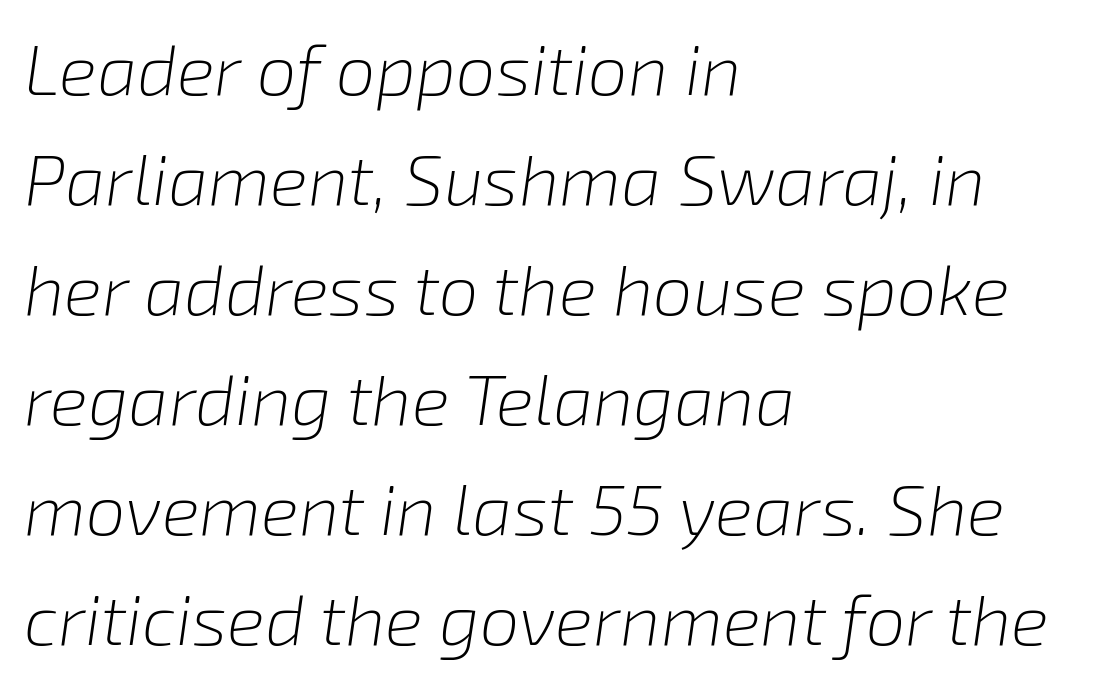
{"italic": "yes", "lean": "right", "slant_degrees": 8, "bold": "no", "weight": "light", "width": "normal", "stroke_contrast": "low", "x_height": "medium", "monospaced": "no", "underline": "no", "align": "left", "line_spacing": "normal", "line_spacing_ratio": 1.55, "letter_spacing": "normal", "letter_spacing_em": 0.0, "glyph_px": 71}
